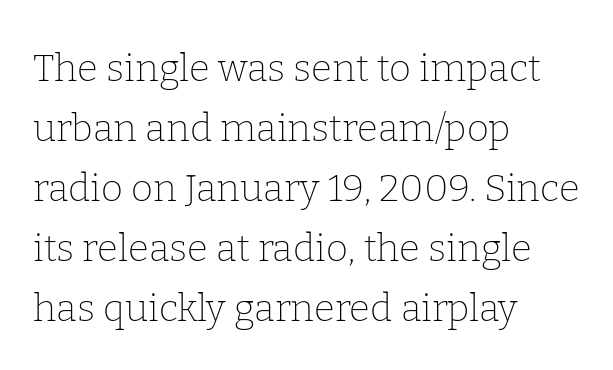
The image shows 38 px thin serif type, upright; set left-aligned, normal line spacing (1.58x), normal letter spacing, not underlined; low stroke contrast and a medium x-height.
